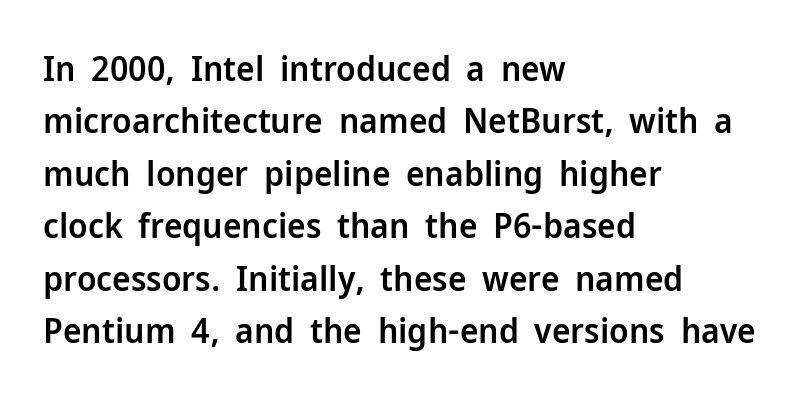
The image shows 35 px semibold sans-serif type, upright; set left-aligned, normal line spacing (1.5x), normal letter spacing, not underlined; low stroke contrast and a medium x-height.
